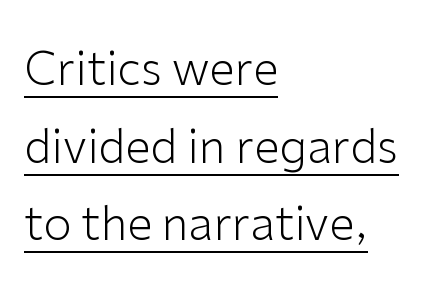
{"serif": "no", "italic": "no", "bold": "no", "weight": "light", "width": "normal", "stroke_contrast": "low", "x_height": "medium", "monospaced": "no", "underline": "yes", "align": "left", "line_spacing": "normal", "line_spacing_ratio": 1.69, "letter_spacing": "normal", "letter_spacing_em": 0.0, "glyph_px": 46}
